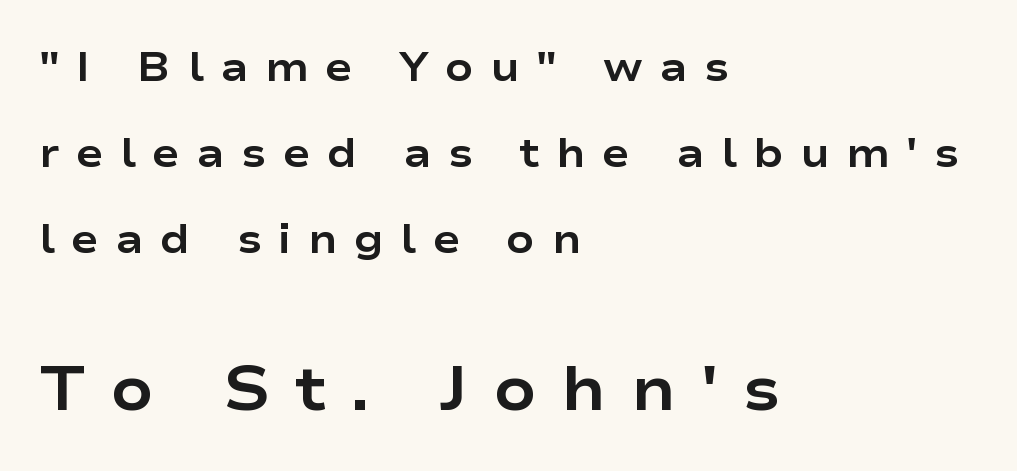
Q: Is the text bold? A: Yes.
Q: Is the text italic (slanted)? A: No, it is upright.
Q: Is the typeface a serif or a sans-serif typeface? A: Sans-serif.
Q: Is the text underlined? A: No.
Q: How is the paragraph aligned? A: Left-aligned.
Q: Is the spacing between letters normal or unusually wide? A: Unusually wide.
Q: Is the spacing between lines tight, normal or loose? A: Loose.
Q: Which block of text is set in a larger size, the first (top) or the second (bottom)? A: The second (bottom) one.
Q: Width (condensed, normal, or wide)? A: Wide.
Q: Stroke contrast? A: Low.
Q: x-height? A: Medium.
Q: Monospaced? A: No.
